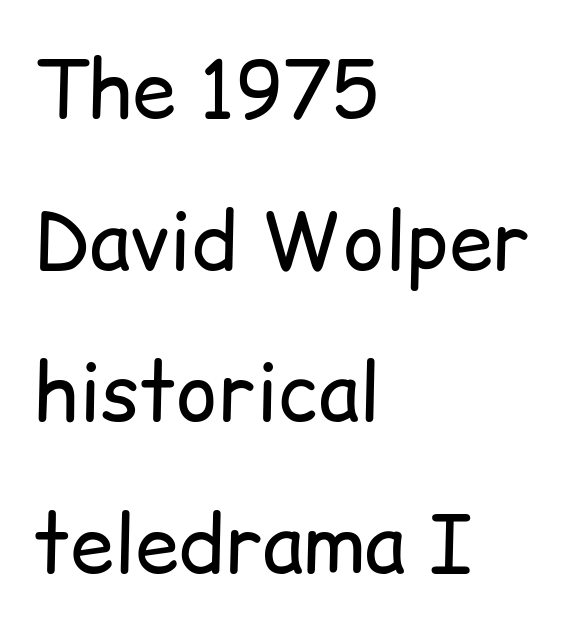
Q: Is the text bold? A: No.
Q: Is the text italic (slanted)? A: No, it is upright.
Q: Is the typeface a serif or a sans-serif typeface? A: Sans-serif.
Q: Is the text underlined? A: No.
Q: How is the paragraph aligned? A: Left-aligned.
Q: Is the spacing between letters normal or unusually wide? A: Normal.
Q: Is the spacing between lines tight, normal or loose? A: Loose.
Q: Width (condensed, normal, or wide)? A: Normal.
Q: Stroke contrast? A: Low.
Q: x-height? A: Medium.
Q: Monospaced? A: No.
